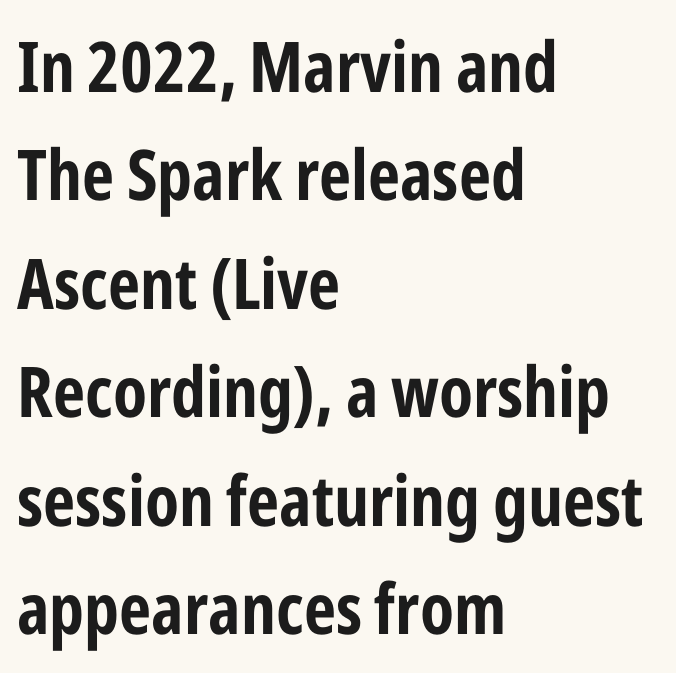
The image shows 70 px bold, condensed sans-serif type, upright; set left-aligned, normal line spacing (1.55x), normal letter spacing, not underlined; low stroke contrast and a medium x-height.
